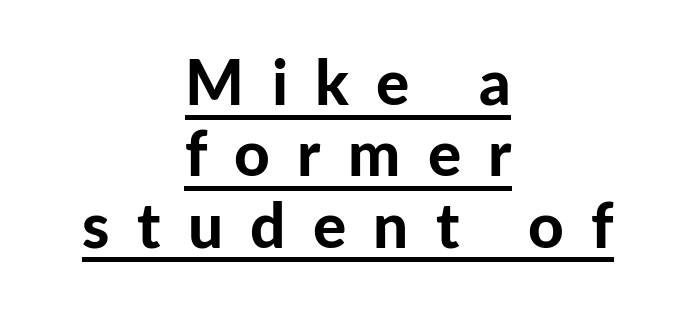
Does the weight exceed regular? Yes, all the way to bold. The lettering holds an erect, upright posture throughout. Alignment: centered. Proportional: the letters do not fall into vertical columns.
